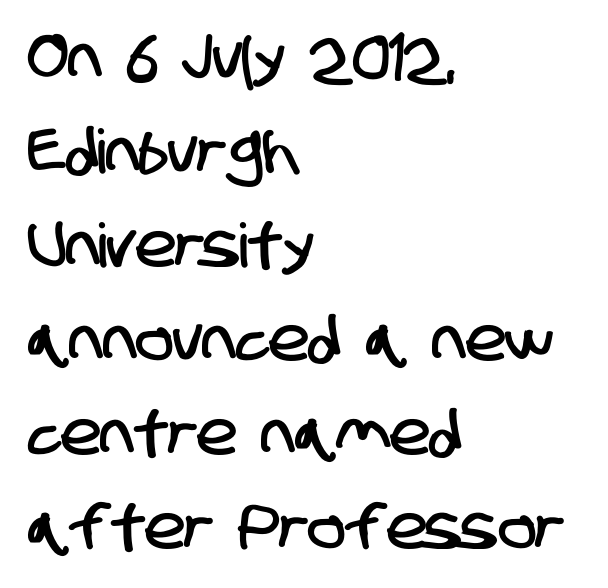
{"serif": "no", "width": "condensed", "stroke_contrast": "low", "x_height": "large", "monospaced": "no", "underline": "no", "align": "left", "line_spacing": "normal", "line_spacing_ratio": 1.54, "letter_spacing": "normal", "letter_spacing_em": 0.0, "glyph_px": 61}
